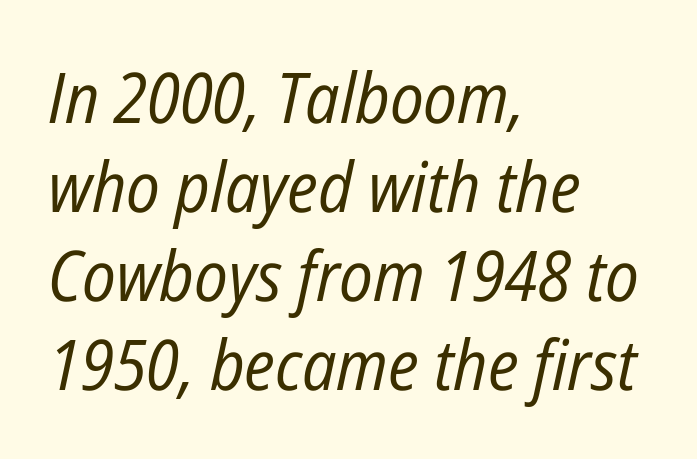
Spacing verdict: proportional, widths tailored to each character. Casual observation: everything's shoved over to the left. The lettering tilts uniformly, giving the passage an italic look. The line-height multiplier appears to be the usual default. How are the letters spaced? Ordinarily, with no added tracking.
